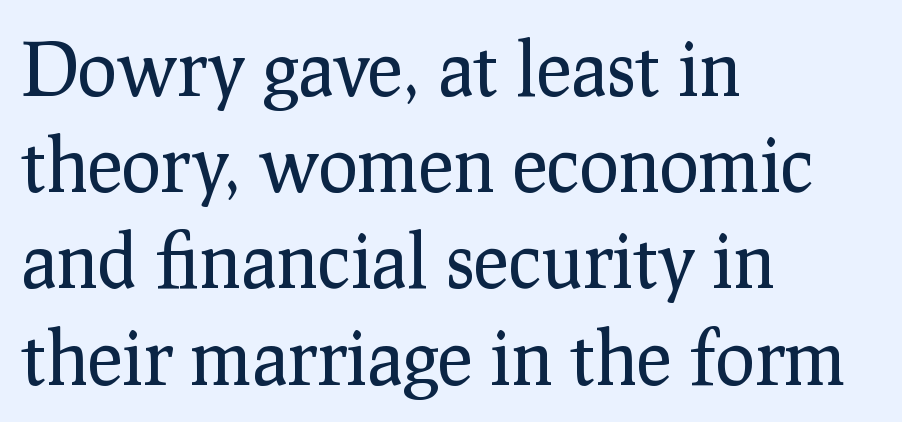
{"serif": "yes", "italic": "no", "bold": "no", "weight": "regular", "width": "normal", "stroke_contrast": "low", "x_height": "medium", "monospaced": "no", "underline": "no", "align": "left", "line_spacing": "normal", "line_spacing_ratio": 1.3, "letter_spacing": "normal", "letter_spacing_em": 0.0, "glyph_px": 74}
